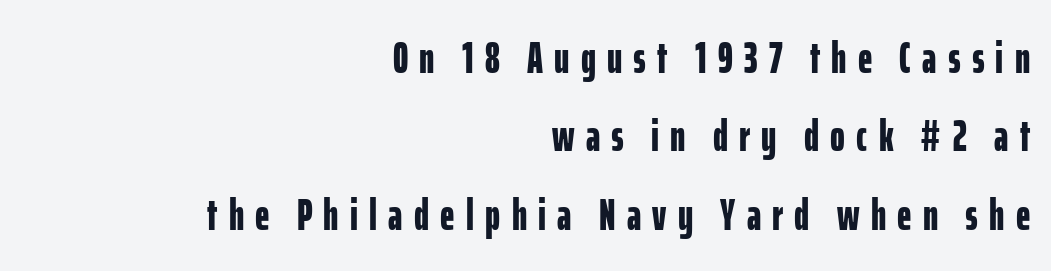
{"serif": "no", "italic": "no", "bold": "yes", "weight": "bold", "width": "condensed", "stroke_contrast": "low", "x_height": "medium", "monospaced": "no", "underline": "no", "align": "right", "line_spacing_ratio": 1.74, "letter_spacing": "wide", "letter_spacing_em": 0.25, "glyph_px": 45}
